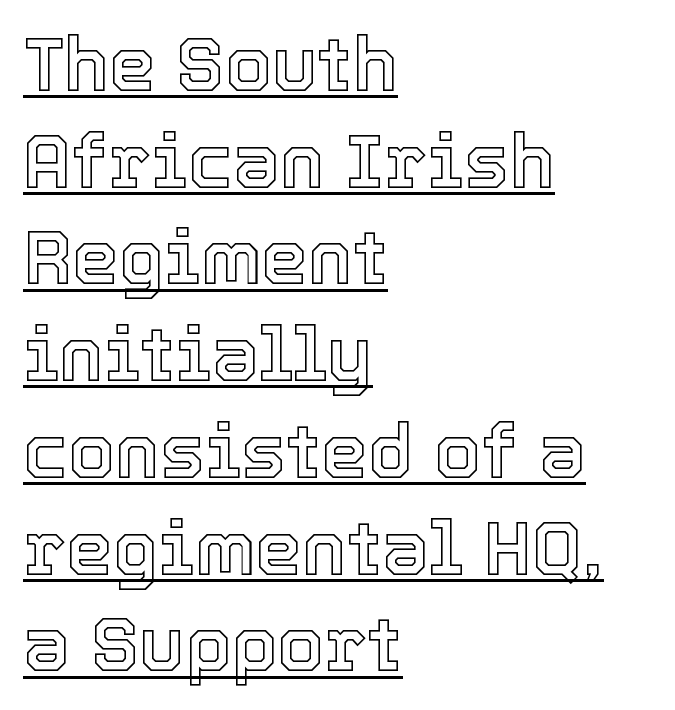
Like a heading marked for emphasis, these lines bear an underscore. The typography opts for an upright posture over an oblique one. Is the letter spacing exaggerated? No — it looks like the ordinary default. Spacing verdict: proportional, widths tailored to each character.
